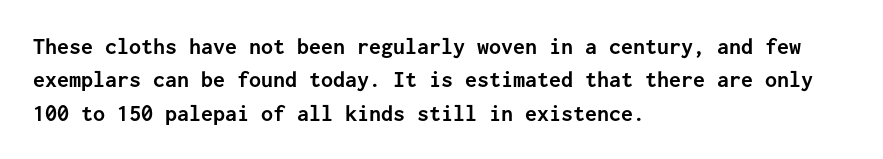
Q: Is the text bold? A: Yes.
Q: Is the text italic (slanted)? A: No, it is upright.
Q: Is the text underlined? A: No.
Q: How is the paragraph aligned? A: Left-aligned.
Q: Is the spacing between letters normal or unusually wide? A: Normal.
Q: Is the spacing between lines tight, normal or loose? A: Normal.
